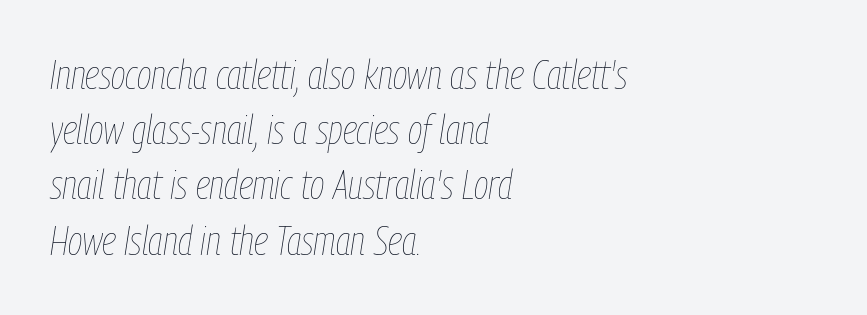
{"italic": "yes", "lean": "right", "slant_degrees": 9, "bold": "no", "weight": "thin", "width": "condensed", "stroke_contrast": "low", "x_height": "medium", "monospaced": "no", "underline": "no", "align": "left", "line_spacing": "normal", "line_spacing_ratio": 1.38, "letter_spacing": "normal", "letter_spacing_em": 0.0, "glyph_px": 40}
